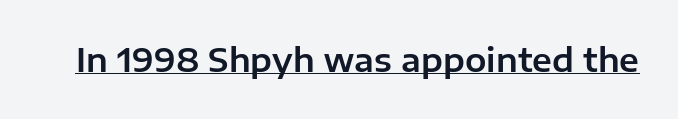
Q: Is the text italic (slanted)? A: No, it is upright.
Q: Is the typeface a serif or a sans-serif typeface? A: Sans-serif.
Q: Is the text underlined? A: Yes.
Q: Is the spacing between letters normal or unusually wide? A: Normal.
Q: Width (condensed, normal, or wide)? A: Normal.
Q: Stroke contrast? A: Low.
Q: x-height? A: Medium.
Q: Monospaced? A: No.
